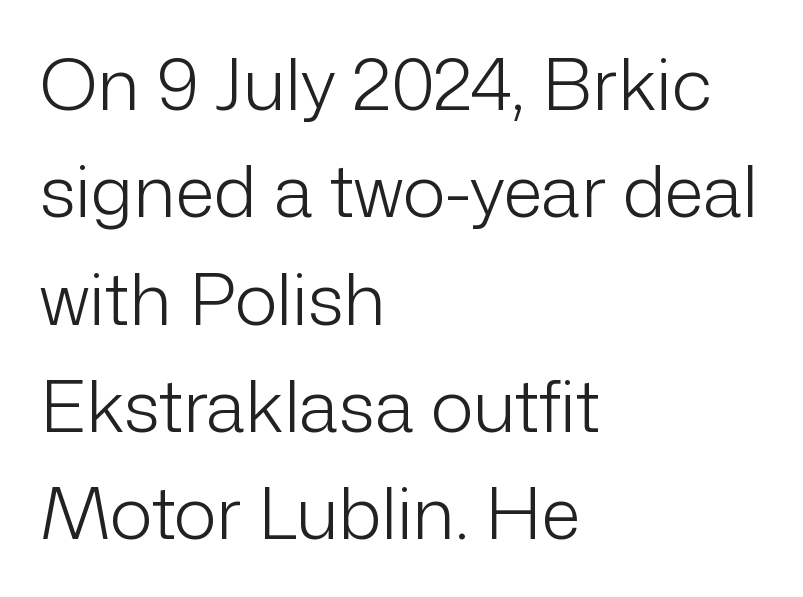
The image shows 72 px light sans-serif type, upright; set left-aligned, normal line spacing (1.49x), normal letter spacing, not underlined; low stroke contrast and a medium x-height.
